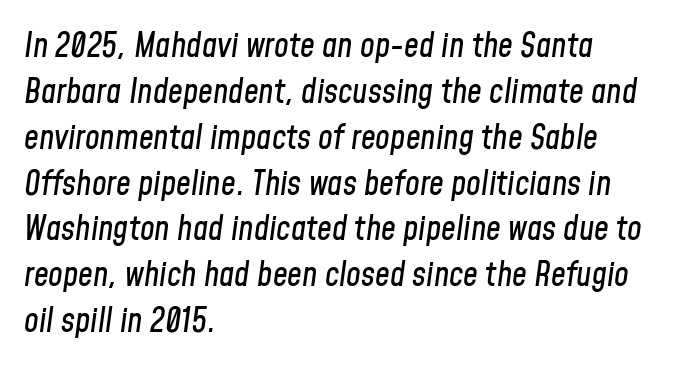
This sample has the flowing, uneven cadence of proportional lettering. The text carries the slant typical of an italic or oblique font. A clean baseline with only descenders dipping below it. A normal amount of white space separates one row of letters from the next. This rendering uses left alignment, leaving the right contour irregular. How are the letters spaced? Ordinarily, with no added tracking.
